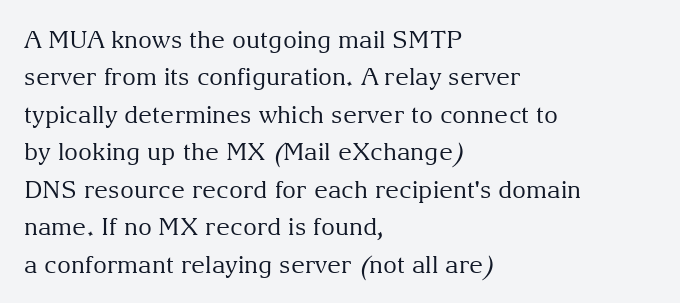
Evenly set lines give the paragraph a standard silhouette. Here the glyphs are tracked normally, forming tight word shapes. Rule under the text: the space is simply empty. Italic? Not at all — the glyphs are vertical. These glyphs show unthickened strokes, regular width or finer.
